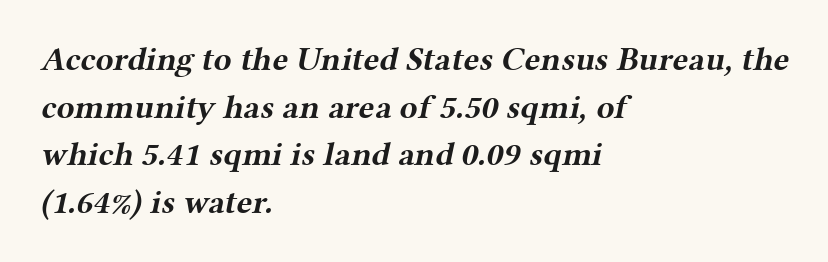
The image shows 33 px bold, wide serif type; set left-aligned, normal line spacing (1.44x), normal letter spacing, not underlined; medium stroke contrast and a medium x-height.
